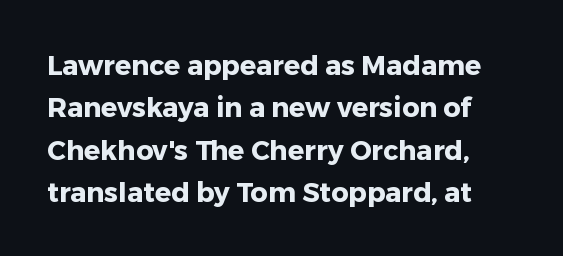
Q: Is the text bold? A: Yes.
Q: Is the text italic (slanted)? A: No, it is upright.
Q: Is the text underlined? A: No.
Q: Is the spacing between letters normal or unusually wide? A: Normal.
Q: Is the spacing between lines tight, normal or loose? A: Normal.
